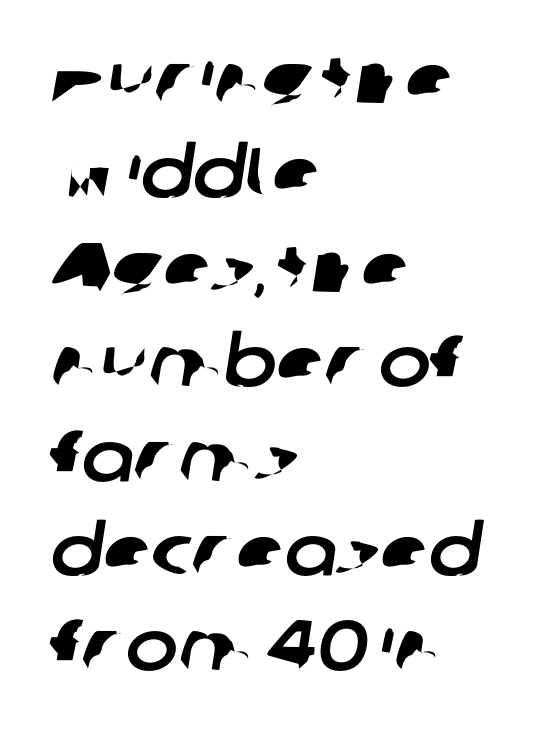
Q: Is the typeface a serif or a sans-serif typeface? A: Sans-serif.
Q: Is the text underlined? A: No.
Q: How is the paragraph aligned? A: Left-aligned.
Q: Is the spacing between letters normal or unusually wide? A: Normal.
Q: Is the spacing between lines tight, normal or loose? A: Normal.
Q: Width (condensed, normal, or wide)? A: Normal.
Q: Stroke contrast? A: Low.
Q: x-height? A: Medium.
Q: Monospaced? A: No.
